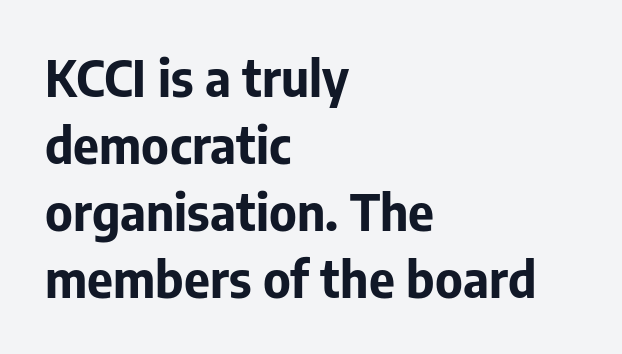
Q: Is the text bold? A: Yes.
Q: Is the text italic (slanted)? A: No, it is upright.
Q: Is the typeface a serif or a sans-serif typeface? A: Sans-serif.
Q: Is the text underlined? A: No.
Q: How is the paragraph aligned? A: Left-aligned.
Q: Is the spacing between letters normal or unusually wide? A: Normal.
Q: Is the spacing between lines tight, normal or loose? A: Normal.
Q: Width (condensed, normal, or wide)? A: Normal.
Q: Stroke contrast? A: Low.
Q: x-height? A: Medium.
Q: Monospaced? A: No.
